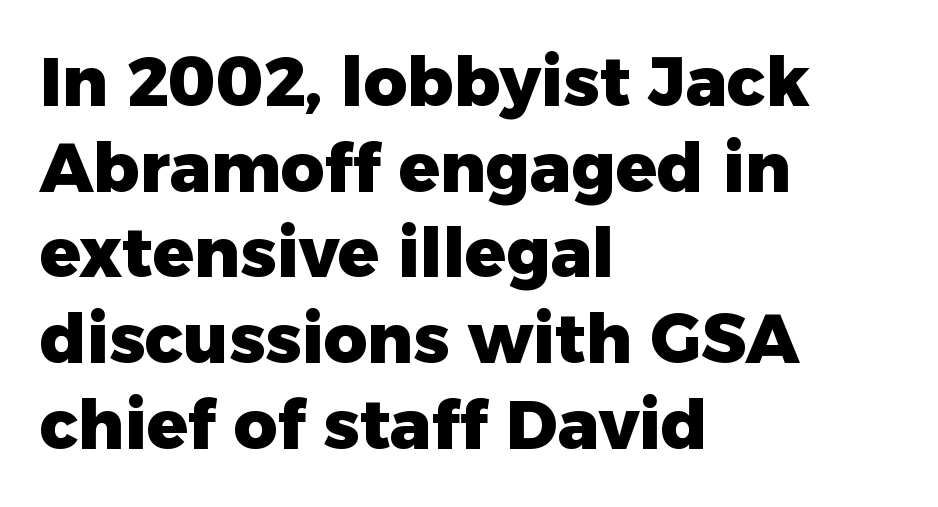
Q: Is the text bold? A: Yes.
Q: Is the text italic (slanted)? A: No, it is upright.
Q: Is the typeface a serif or a sans-serif typeface? A: Sans-serif.
Q: Is the text underlined? A: No.
Q: How is the paragraph aligned? A: Left-aligned.
Q: Is the spacing between letters normal or unusually wide? A: Normal.
Q: Is the spacing between lines tight, normal or loose? A: Normal.
Q: Width (condensed, normal, or wide)? A: Normal.
Q: Stroke contrast? A: Low.
Q: x-height? A: Medium.
Q: Monospaced? A: No.
